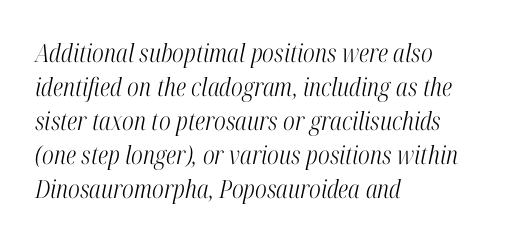
The image shows 25 px text type, italic (leaning right); set left-aligned, normal line spacing (1.36x), normal letter spacing, not underlined.
